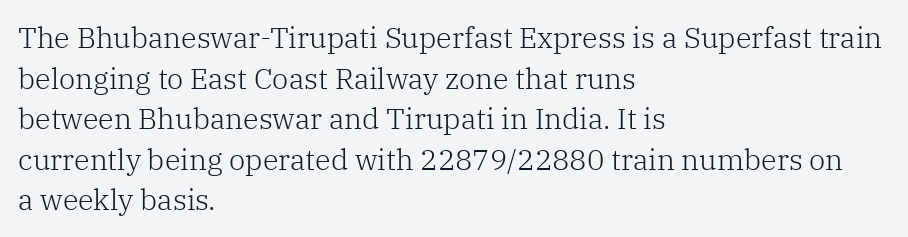
You could call the tracking neutral — neither tight nor loose. The rag falls on the right side of this text block. No word sits above an underline. Leading matches the norm, producing a regular column. Look at the bottom of the vertical strokes: they flare into serifs here. Each stroke keeps to a modest, everyday thickness or less.
